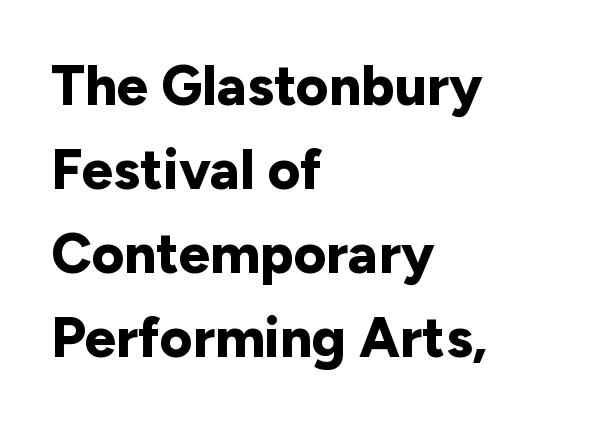
Q: Is the text bold? A: Yes.
Q: Is the text italic (slanted)? A: No, it is upright.
Q: Is the typeface a serif or a sans-serif typeface? A: Sans-serif.
Q: Is the text underlined? A: No.
Q: How is the paragraph aligned? A: Left-aligned.
Q: Is the spacing between letters normal or unusually wide? A: Normal.
Q: Is the spacing between lines tight, normal or loose? A: Normal.
Q: Width (condensed, normal, or wide)? A: Normal.
Q: Stroke contrast? A: Low.
Q: x-height? A: Medium.
Q: Monospaced? A: No.
